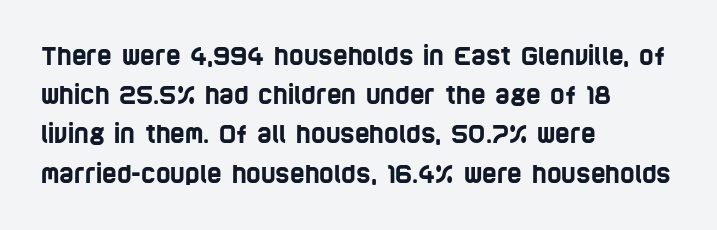
{"underline": "no", "align": "left", "line_spacing": "normal", "line_spacing_ratio": 1.57, "letter_spacing": "normal", "letter_spacing_em": 0.0, "glyph_px": 25}
